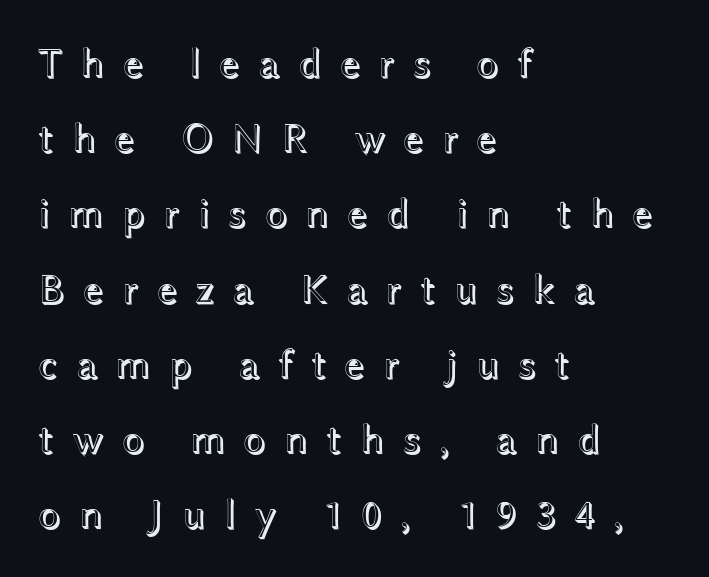
The image shows 42 px wide type, upright; set left-aligned, line spacing 1.79x, unusually wide letter spacing (+0.41 em), not underlined; a medium x-height.
